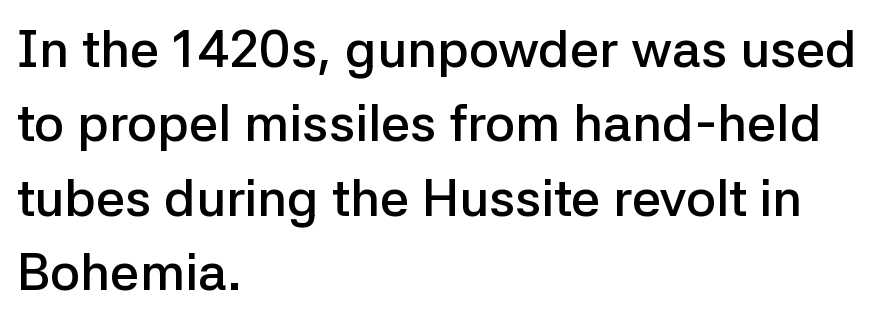
Q: Is the text bold? A: Semi-bold.
Q: Is the text italic (slanted)? A: No, it is upright.
Q: Is the typeface a serif or a sans-serif typeface? A: Sans-serif.
Q: Is the text underlined? A: No.
Q: How is the paragraph aligned? A: Left-aligned.
Q: Is the spacing between letters normal or unusually wide? A: Normal.
Q: Is the spacing between lines tight, normal or loose? A: Normal.
Q: Width (condensed, normal, or wide)? A: Normal.
Q: Stroke contrast? A: Low.
Q: x-height? A: Medium.
Q: Monospaced? A: No.
